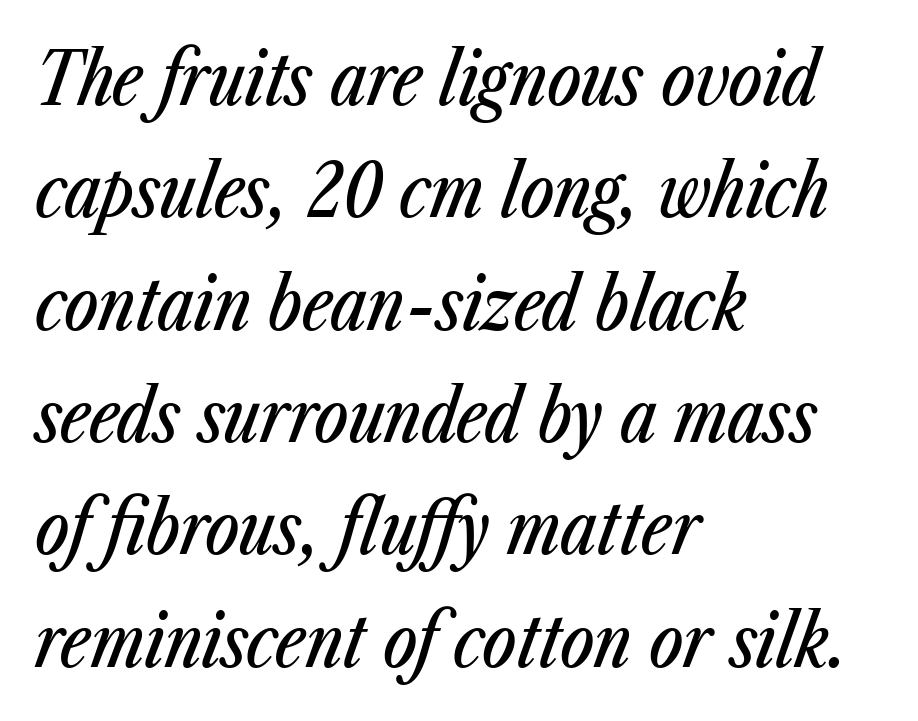
{"italic": "yes", "lean": "right", "slant_degrees": 23, "width": "condensed", "stroke_contrast": "low", "x_height": "medium", "monospaced": "no", "underline": "no", "align": "left", "line_spacing": "normal", "line_spacing_ratio": 1.56, "letter_spacing": "normal", "letter_spacing_em": 0.0, "glyph_px": 72}
